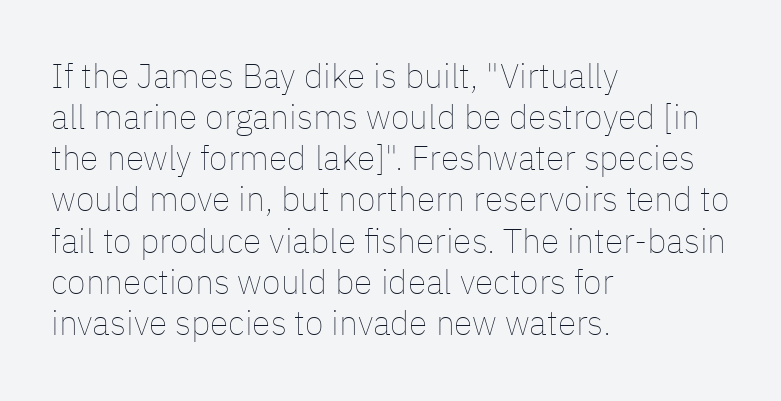
{"italic": "no", "bold": "no", "weight": "thin", "width": "normal", "stroke_contrast": "low", "x_height": "medium", "monospaced": "no", "underline": "no", "align": "left", "line_spacing_ratio": 1.21, "letter_spacing": "normal", "letter_spacing_em": 0.0, "glyph_px": 34}
